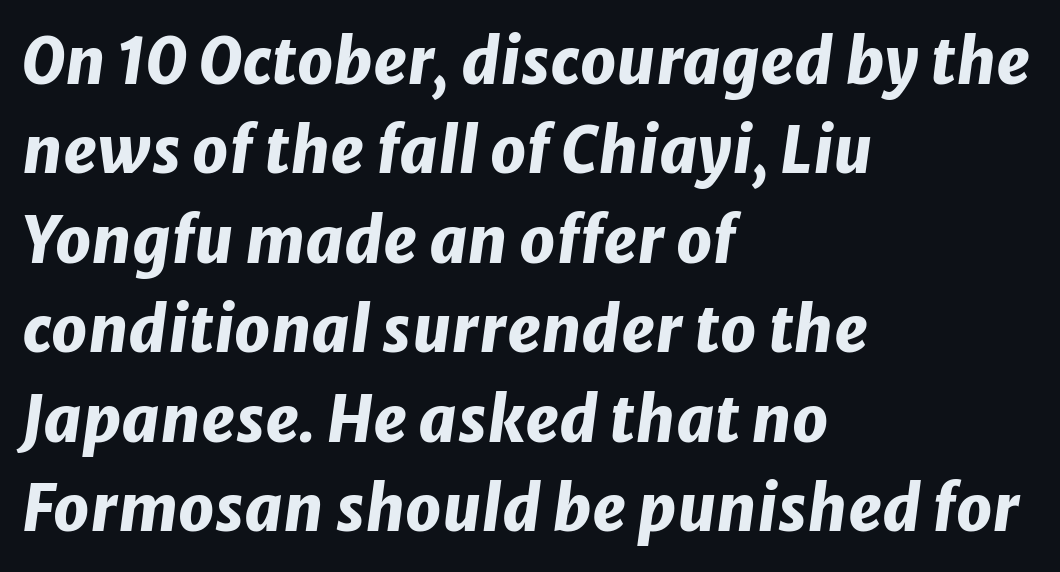
Q: Is the text bold? A: Yes.
Q: Is the text italic (slanted)? A: Yes, it leans right by about 8 degrees.
Q: Is the text underlined? A: No.
Q: How is the paragraph aligned? A: Left-aligned.
Q: Is the spacing between letters normal or unusually wide? A: Normal.
Q: Is the spacing between lines tight, normal or loose? A: Normal.
Q: Width (condensed, normal, or wide)? A: Normal.
Q: Stroke contrast? A: Low.
Q: x-height? A: Medium.
Q: Monospaced? A: No.
